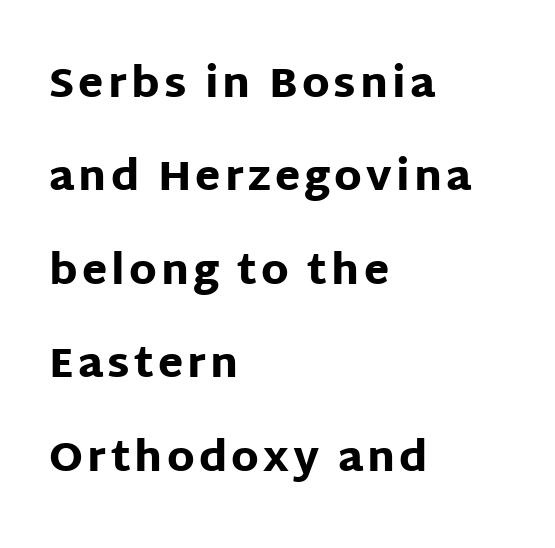
{"serif": "no", "italic": "no", "bold": "yes", "weight": "heavy", "width": "normal", "stroke_contrast": "low", "x_height": "large", "monospaced": "no", "underline": "no", "align": "left", "line_spacing": "loose", "line_spacing_ratio": 2.28, "glyph_px": 41}
